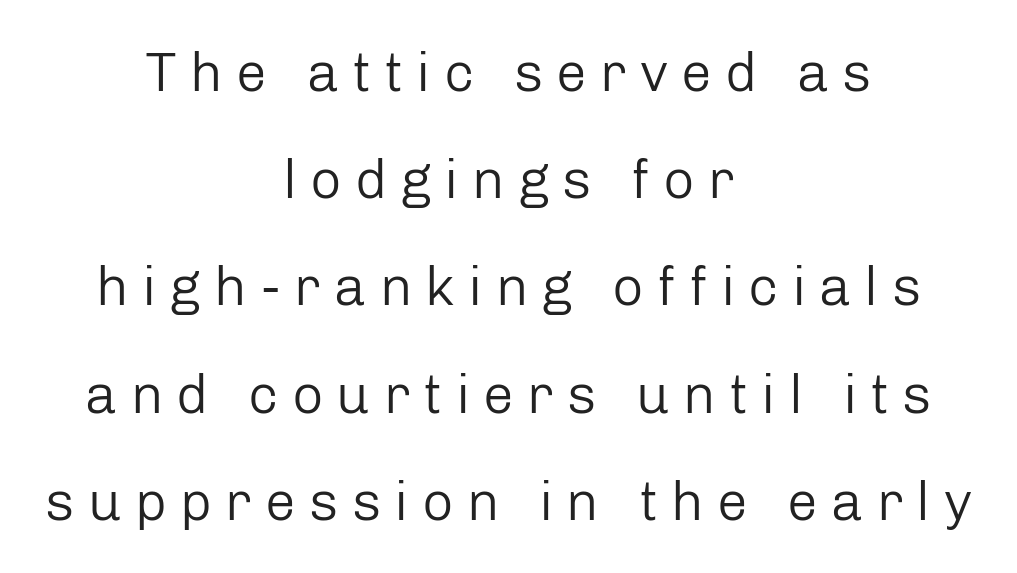
The image shows 55 px regular-weight sans-serif type, upright; set centered, loose line spacing (1.95x), unusually wide letter spacing (+0.24 em), not underlined; low stroke contrast and a medium x-height.
